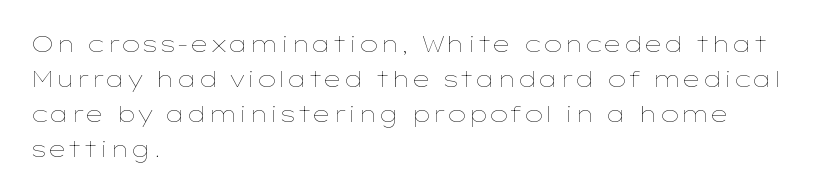
{"italic": "no", "bold": "no", "underline": "no", "align": "left", "line_spacing": "normal", "line_spacing_ratio": 1.59, "letter_spacing": "normal", "letter_spacing_em": 0.0, "glyph_px": 22}
